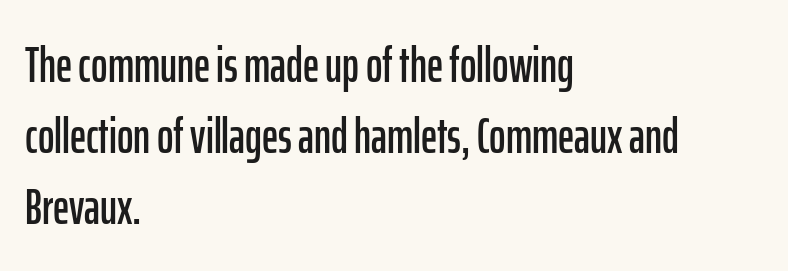
{"serif": "no", "italic": "no", "width": "condensed", "stroke_contrast": "low", "x_height": "medium", "monospaced": "no", "underline": "no", "align": "left", "line_spacing": "normal", "line_spacing_ratio": 1.42, "letter_spacing": "normal", "letter_spacing_em": 0.0, "glyph_px": 50}
